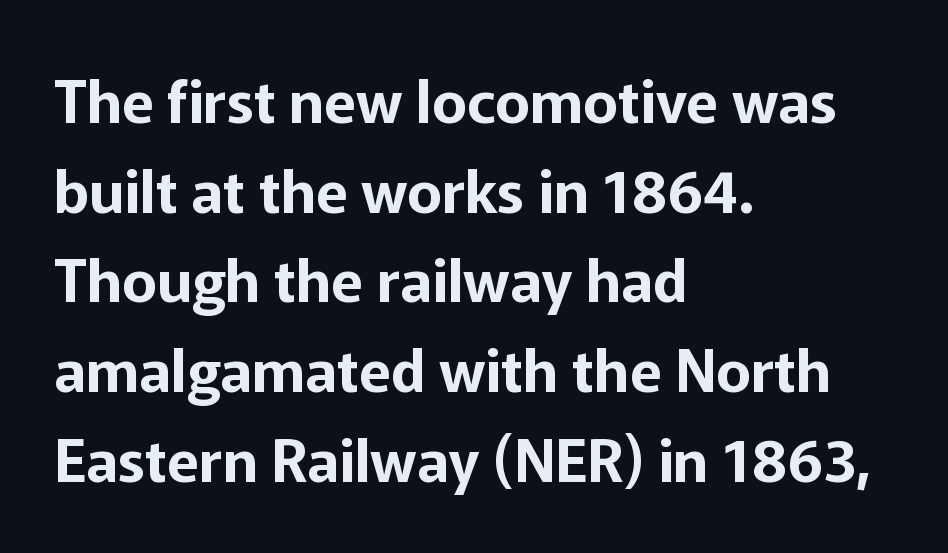
Q: Is the text italic (slanted)? A: No, it is upright.
Q: Is the typeface a serif or a sans-serif typeface? A: Sans-serif.
Q: Is the text underlined? A: No.
Q: How is the paragraph aligned? A: Left-aligned.
Q: Is the spacing between letters normal or unusually wide? A: Normal.
Q: Is the spacing between lines tight, normal or loose? A: Normal.
Q: Width (condensed, normal, or wide)? A: Normal.
Q: Stroke contrast? A: Low.
Q: x-height? A: Medium.
Q: Monospaced? A: No.
